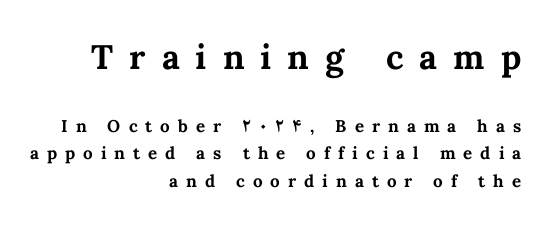
Q: Is the text bold? A: Yes.
Q: Is the text italic (slanted)? A: No, it is upright.
Q: Is the text underlined? A: No.
Q: How is the paragraph aligned? A: Right-aligned.
Q: Is the spacing between letters normal or unusually wide? A: Unusually wide.
Q: Is the spacing between lines tight, normal or loose? A: Normal.
Q: Which block of text is set in a larger size, the first (top) or the second (bottom)? A: The first (top) one.
Q: Width (condensed, normal, or wide)? A: Normal.
Q: Stroke contrast? A: Medium.
Q: x-height? A: Medium.
Q: Monospaced? A: No.
